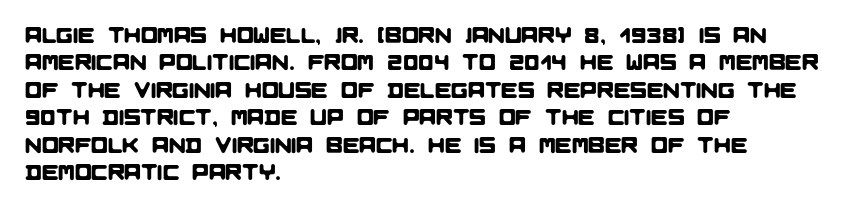
Observe the ordinary spacing: letters are neighbours, not strangers. The lines in this sample share a left origin and differ only in where they stop. Unmarked baselines from the first word to the last. These lines sit exactly where default settings would place them.
